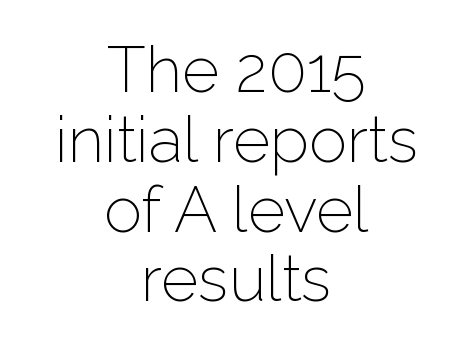
{"serif": "no", "italic": "no", "bold": "no", "weight": "light", "width": "normal", "stroke_contrast": "low", "x_height": "medium", "monospaced": "no", "underline": "no", "align": "center", "line_spacing": "tight", "line_spacing_ratio": 1.09, "letter_spacing": "normal", "letter_spacing_em": 0.0, "glyph_px": 64}
